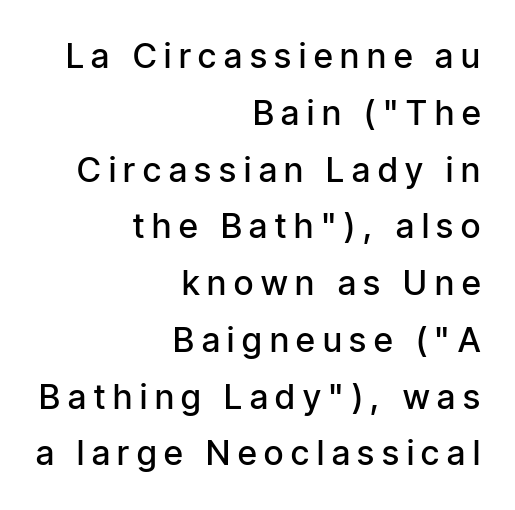
Note the varied advance widths — an 'i' is clearly narrower than an 'm'. Tracking value appears strongly positive — letters spread wide. How would I describe the line gaps? Plain and ordinary. No word sits above an underline. Posture: upright roman.
